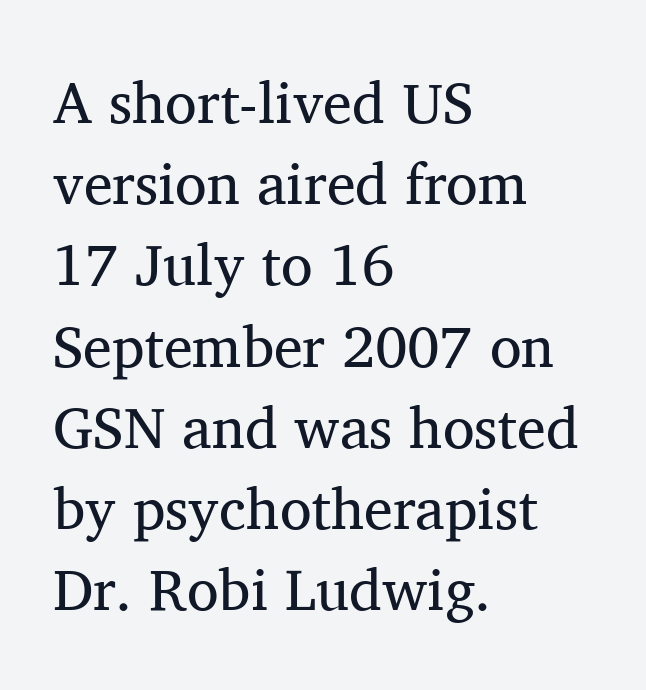
Q: Is the text bold? A: No.
Q: Is the text italic (slanted)? A: No, it is upright.
Q: Is the typeface a serif or a sans-serif typeface? A: Serif.
Q: Is the text underlined? A: No.
Q: How is the paragraph aligned? A: Left-aligned.
Q: Is the spacing between letters normal or unusually wide? A: Normal.
Q: Is the spacing between lines tight, normal or loose? A: Normal.
Q: Width (condensed, normal, or wide)? A: Normal.
Q: Stroke contrast? A: Medium.
Q: x-height? A: Medium.
Q: Monospaced? A: No.
